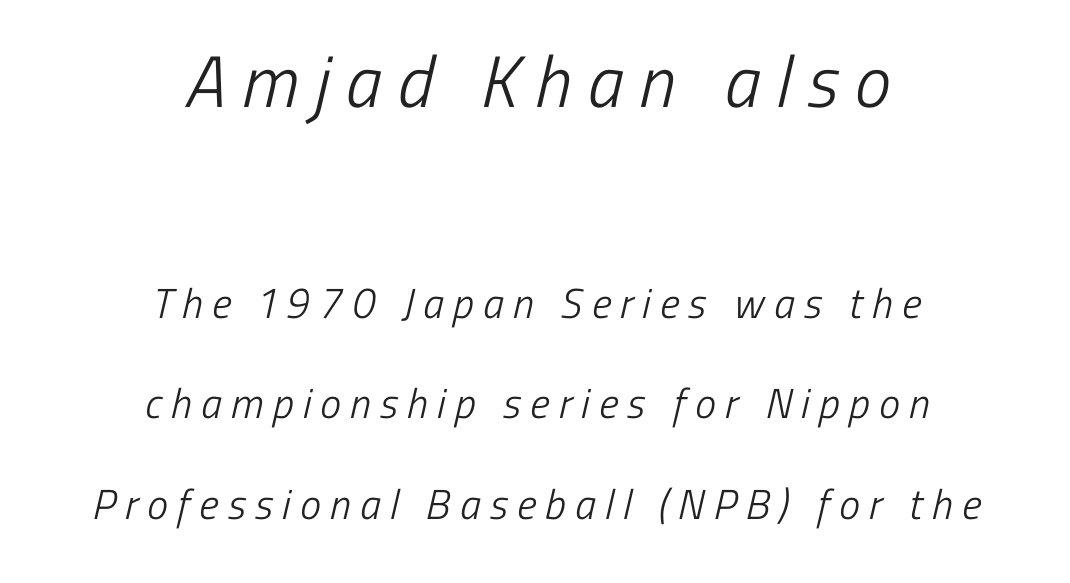
{"serif": "no", "bold": "no", "weight": "light", "width": "condensed", "stroke_contrast": "low", "x_height": "medium", "monospaced": "no", "underline": "no", "align": "center", "line_spacing": "loose", "line_spacing_ratio": 2.4, "letter_spacing": "wide", "letter_spacing_em": 0.22, "larger_block": "first", "size_ratio": 1.74, "glyph_px": 73}
